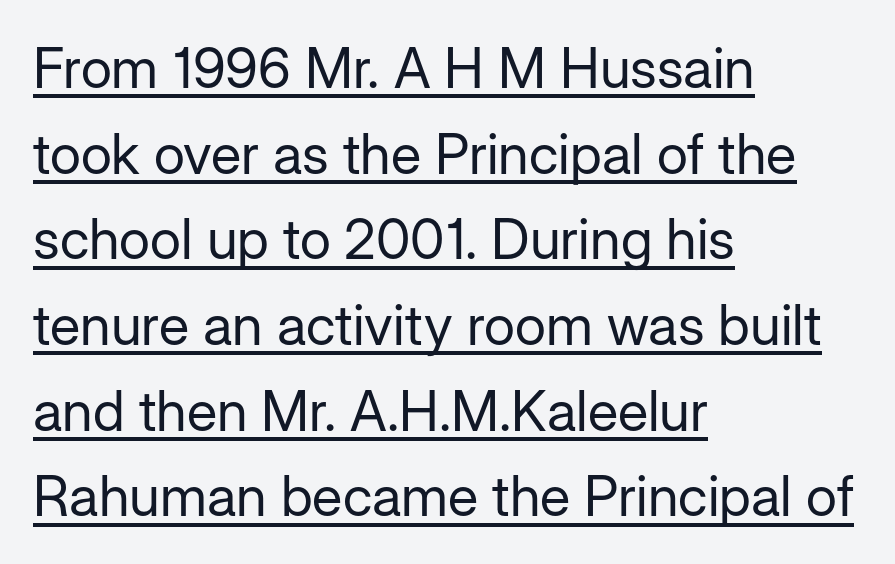
This sample is left-justified, so line endings fall wherever the words run out. Is there an underline? Yes — a line sits under the letters. What's the leading like? Ordinary, nothing unusual. Style check: upright. The rendering uses natural spacing where letterforms have individual widths.
